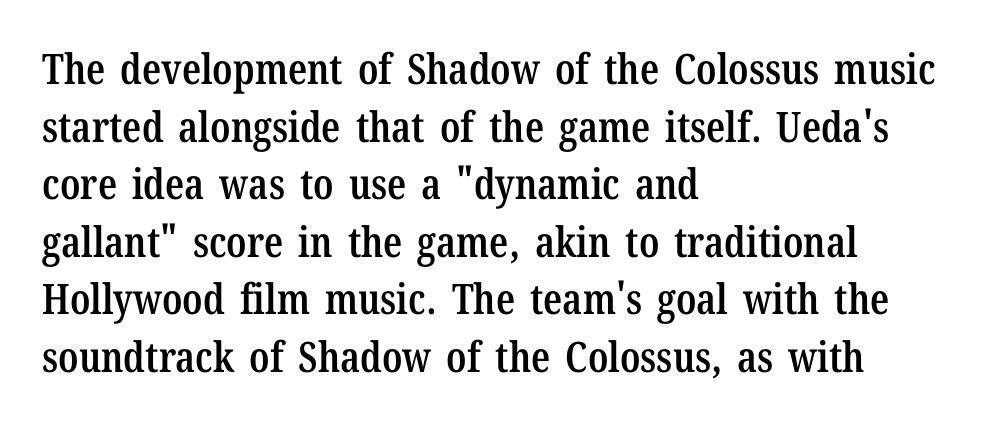
The image shows 42 px semibold, condensed serif type, upright; set left-aligned, normal line spacing (1.37x), normal letter spacing, not underlined; low stroke contrast and a medium x-height.
